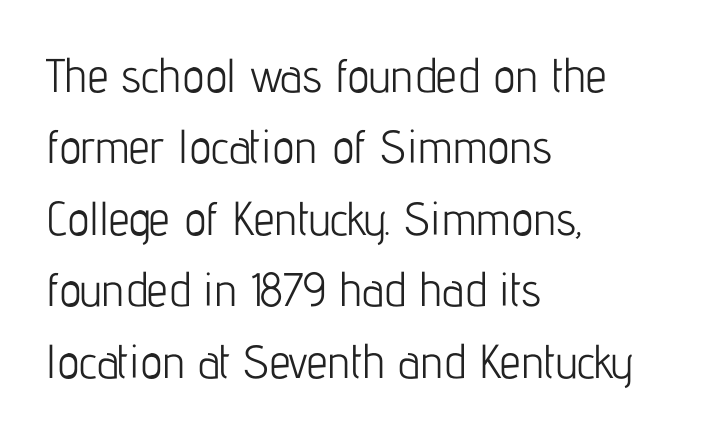
{"serif": "no", "italic": "no", "bold": "no", "weight": "light", "width": "condensed", "stroke_contrast": "low", "x_height": "medium", "monospaced": "no", "underline": "no", "align": "left", "line_spacing": "normal", "line_spacing_ratio": 1.52, "letter_spacing": "normal", "letter_spacing_em": 0.0, "glyph_px": 47}
